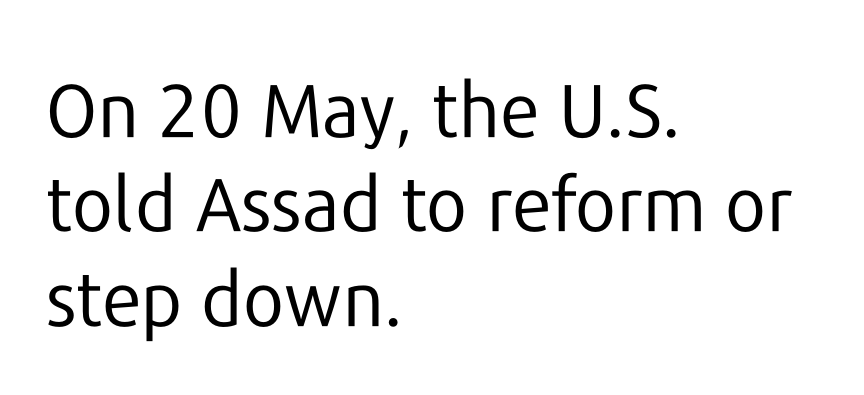
Do the characters align in a grid? No, the font is proportional. The glyphs in this specimen are sans serif. Honestly, the letter spacing is just normal — you wouldn't notice it. Line starts are locked; line ends wander.
